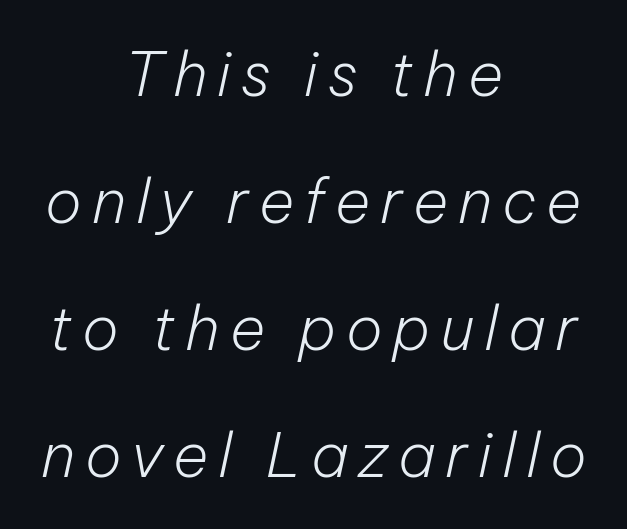
Q: Is the text bold? A: No.
Q: Is the text italic (slanted)? A: Yes, it leans right by about 12 degrees.
Q: Is the text underlined? A: No.
Q: How is the paragraph aligned? A: Centered.
Q: Is the spacing between lines tight, normal or loose? A: Loose.
Q: Width (condensed, normal, or wide)? A: Normal.
Q: Stroke contrast? A: Low.
Q: x-height? A: Medium.
Q: Monospaced? A: No.
